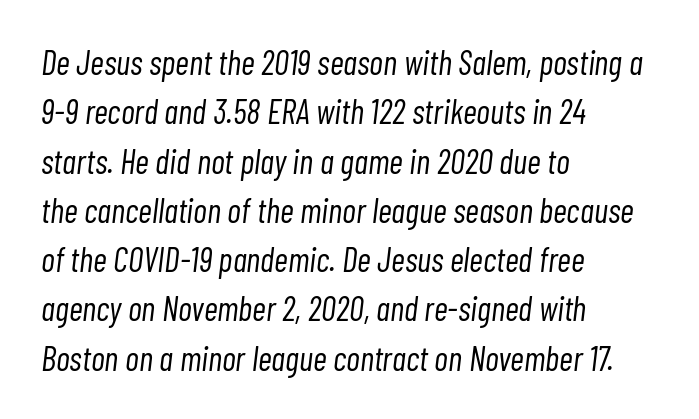
The image shows 34 px light, condensed type, italic (leaning right); set left-aligned, normal line spacing (1.45x), normal letter spacing, not underlined; low stroke contrast and a medium x-height.
